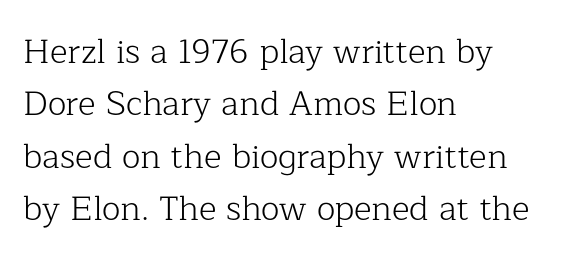
Q: Is the text bold? A: No.
Q: Is the text italic (slanted)? A: No, it is upright.
Q: Is the typeface a serif or a sans-serif typeface? A: Serif.
Q: Is the text underlined? A: No.
Q: How is the paragraph aligned? A: Left-aligned.
Q: Is the spacing between letters normal or unusually wide? A: Normal.
Q: Is the spacing between lines tight, normal or loose? A: Normal.
Q: Width (condensed, normal, or wide)? A: Normal.
Q: Stroke contrast? A: Low.
Q: x-height? A: Medium.
Q: Monospaced? A: No.
